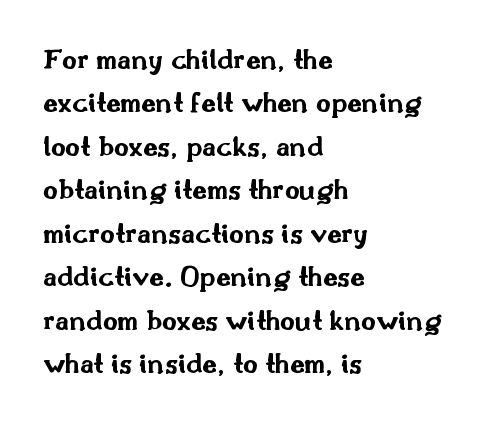
Q: Is the text bold? A: Yes.
Q: Is the text italic (slanted)? A: No, it is upright.
Q: Is the typeface a serif or a sans-serif typeface? A: Sans-serif.
Q: Is the text underlined? A: No.
Q: How is the paragraph aligned? A: Left-aligned.
Q: Is the spacing between letters normal or unusually wide? A: Normal.
Q: Is the spacing between lines tight, normal or loose? A: Normal.
Q: Width (condensed, normal, or wide)? A: Wide.
Q: Stroke contrast? A: Medium.
Q: x-height? A: Small.
Q: Monospaced? A: No.
